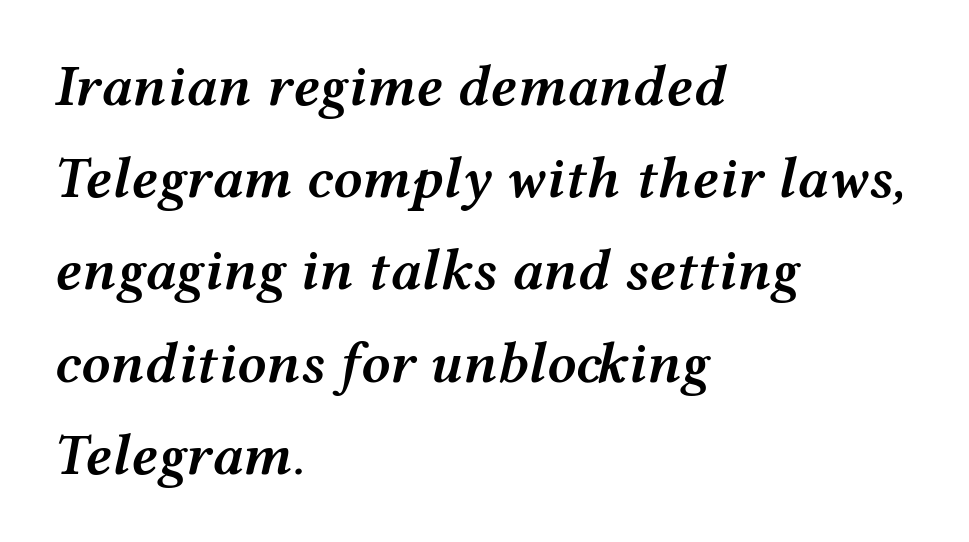
Spacing between characters is what you'd get straight out of the box. Each line starts at the same left margin while the right side varies. Caption: semibold face, moderately heavy strokes. In terms of posture, this sample is oblique.
